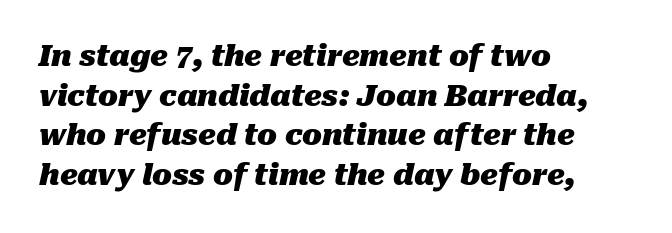
{"italic": "yes", "lean": "right", "slant_degrees": 10, "bold": "yes", "weight": "heavy", "width": "normal", "stroke_contrast": "medium", "x_height": "medium", "monospaced": "no", "underline": "no", "align": "left", "line_spacing": "normal", "line_spacing_ratio": 1.37, "letter_spacing": "normal", "letter_spacing_em": 0.0, "glyph_px": 29}
